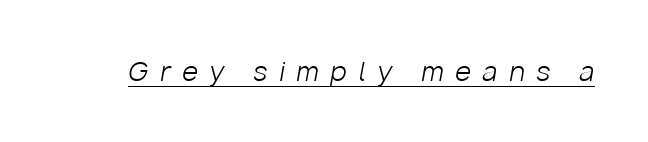
{"italic": "yes", "lean": "right", "slant_degrees": 10, "bold": "no", "underline": "yes", "letter_spacing": "wide", "letter_spacing_em": 0.45, "glyph_px": 26}
